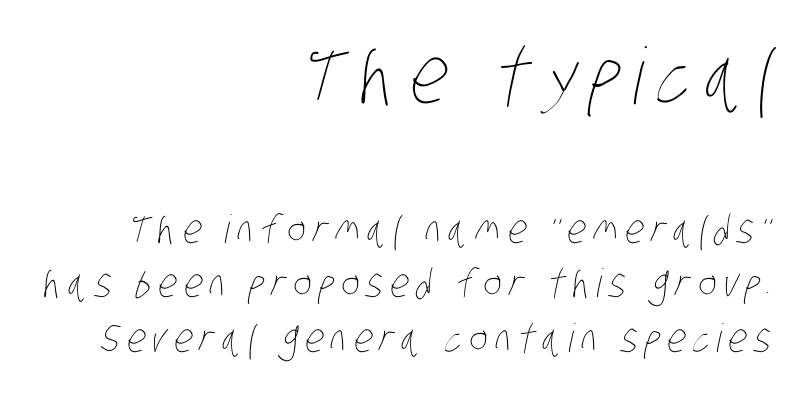
The image shows 78 px thin, condensed type; set right-aligned, normal line spacing (1.4x), not underlined; the first (top) block is 2.0x larger; low stroke contrast and a large x-height.
